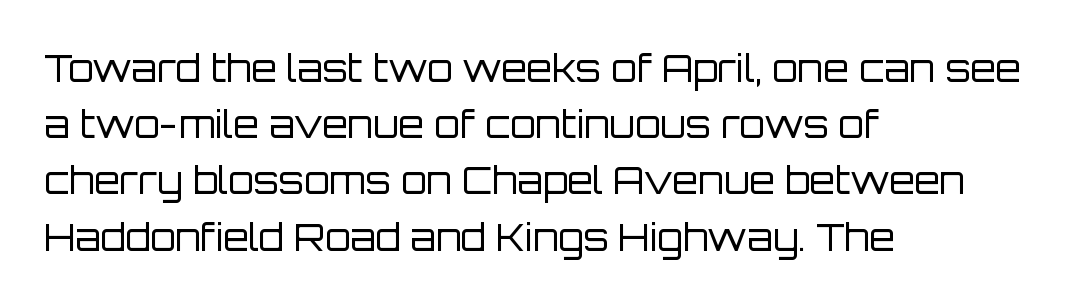
{"serif": "no", "italic": "no", "bold": "no", "weight": "regular", "width": "normal", "stroke_contrast": "low", "x_height": "large", "monospaced": "no", "underline": "no", "align": "left", "line_spacing": "normal", "line_spacing_ratio": 1.52, "letter_spacing": "normal", "letter_spacing_em": 0.0, "glyph_px": 37}
